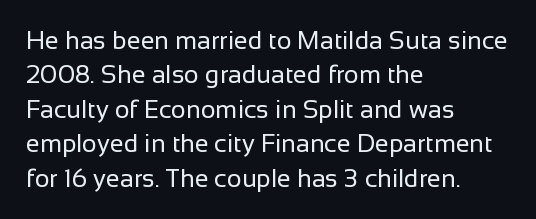
The image shows 25 px text type, upright; set left-aligned, normal line spacing (1.38x), normal letter spacing, not underlined.
